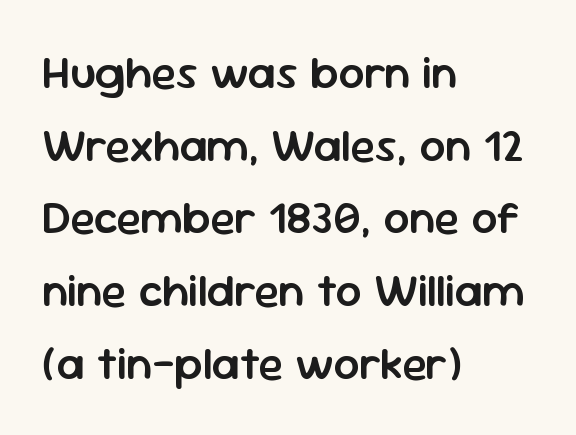
Q: Is the text bold? A: Semi-bold.
Q: Is the text italic (slanted)? A: No, it is upright.
Q: Is the typeface a serif or a sans-serif typeface? A: Sans-serif.
Q: Is the text underlined? A: No.
Q: How is the paragraph aligned? A: Left-aligned.
Q: Is the spacing between letters normal or unusually wide? A: Normal.
Q: Is the spacing between lines tight, normal or loose? A: Normal.
Q: Width (condensed, normal, or wide)? A: Normal.
Q: Stroke contrast? A: Low.
Q: x-height? A: Medium.
Q: Monospaced? A: No.
